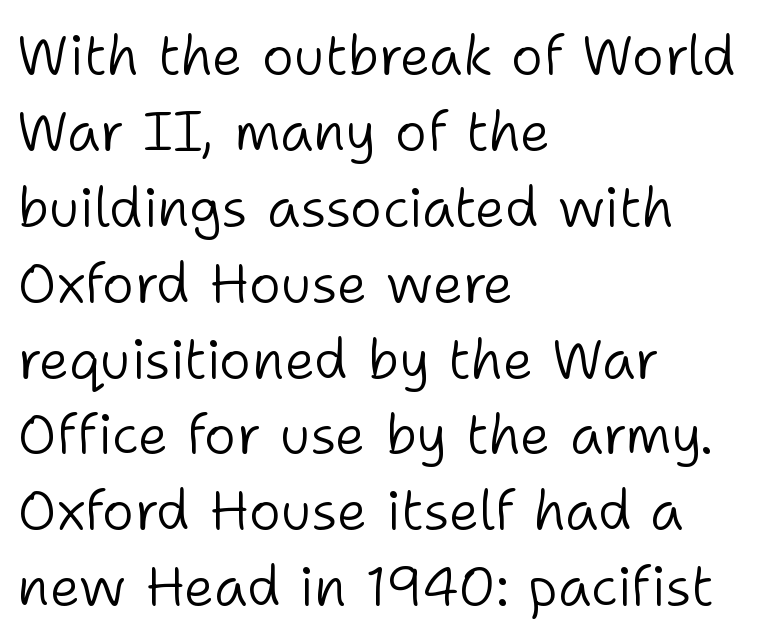
Vertical stems look standard width or narrower in stroke. Compared with typical body copy, the letter spacing here is the same. Has an underline been added? It has not. Casual observation: everything's shoved over to the left. Think of a printed novel: that variable character pitch is what you see here. In terms of leading, this rendering sits right in the middle.
